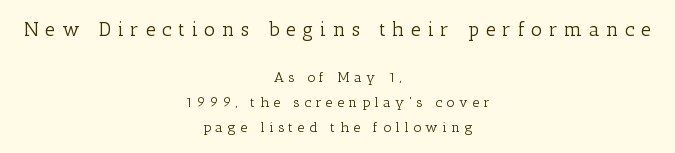
Reading down the block, each line starts at a different indent, mirrored at its end. The string is rendered with underlining switched off. You could only call the tracking loose — the letters float apart. These glyphs show unthickened strokes, regular width or finer. Type size steps down from the first block to the second.
